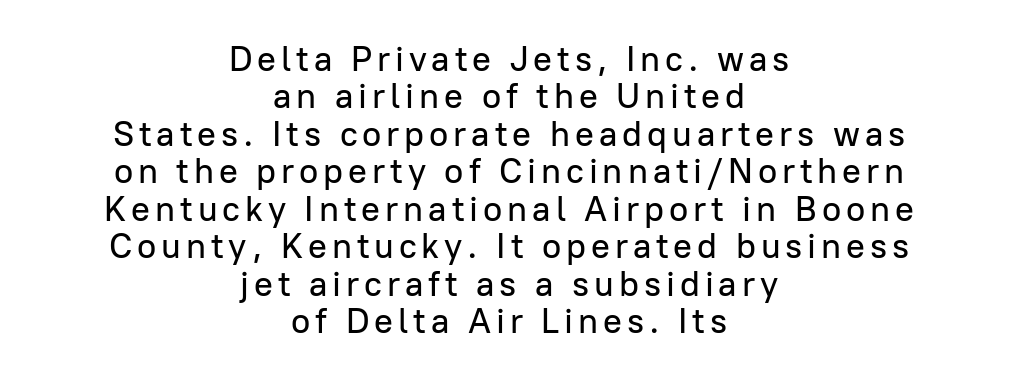
Q: Is the text italic (slanted)? A: No, it is upright.
Q: Is the typeface a serif or a sans-serif typeface? A: Sans-serif.
Q: Is the text underlined? A: No.
Q: How is the paragraph aligned? A: Centered.
Q: Is the spacing between lines tight, normal or loose? A: Tight.
Q: Width (condensed, normal, or wide)? A: Normal.
Q: Stroke contrast? A: Low.
Q: x-height? A: Medium.
Q: Monospaced? A: No.
